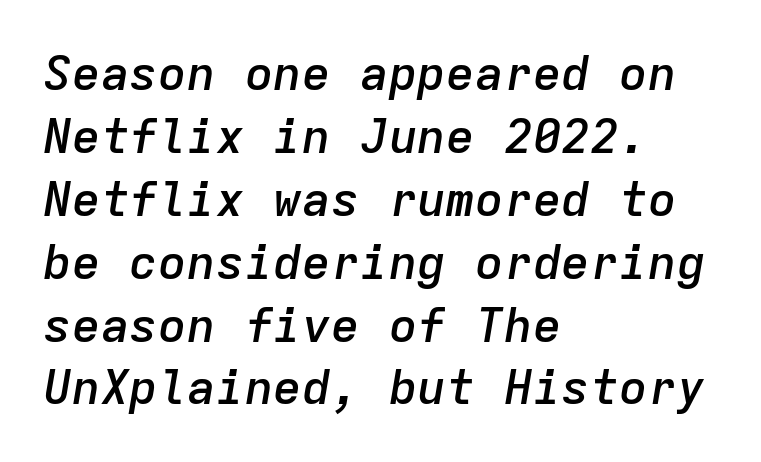
Semibold letterforms, between regular and bold. A classic flush-left, rag-right setting is used for this passage. Every character here occupies the same horizontal width, giving the sample a typewriter-like rhythm. Each word holds together tightly as a unit, with standard inter-letter gaps. This sample uses an oblique cut, with every glyph tilted off the vertical. Glance below the letters and you will spot only blank space.
